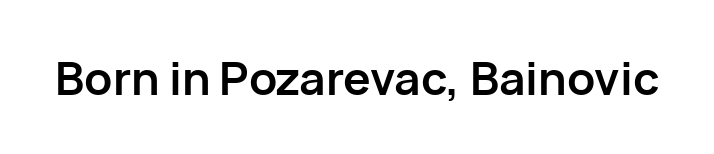
These lines are composed in type without serifs. The passage shown is typed in a proportional face where columns would drift. Observe the ordinary spacing: letters are neighbours, not strangers. Nope, not italic — everything's standing straight. What weight is shown? A full bold with thick strokes. The glyphs are unaccompanied by any horizontal stroke below them.
